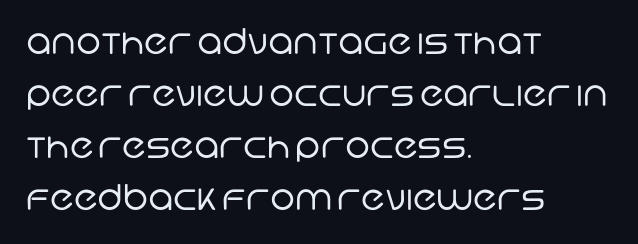
{"serif": "no", "bold": "no", "weight": "regular", "width": "normal", "stroke_contrast": "low", "x_height": "large", "monospaced": "no", "underline": "no", "align": "left", "line_spacing": "normal", "line_spacing_ratio": 1.49, "letter_spacing": "normal", "letter_spacing_em": 0.0, "glyph_px": 35}
